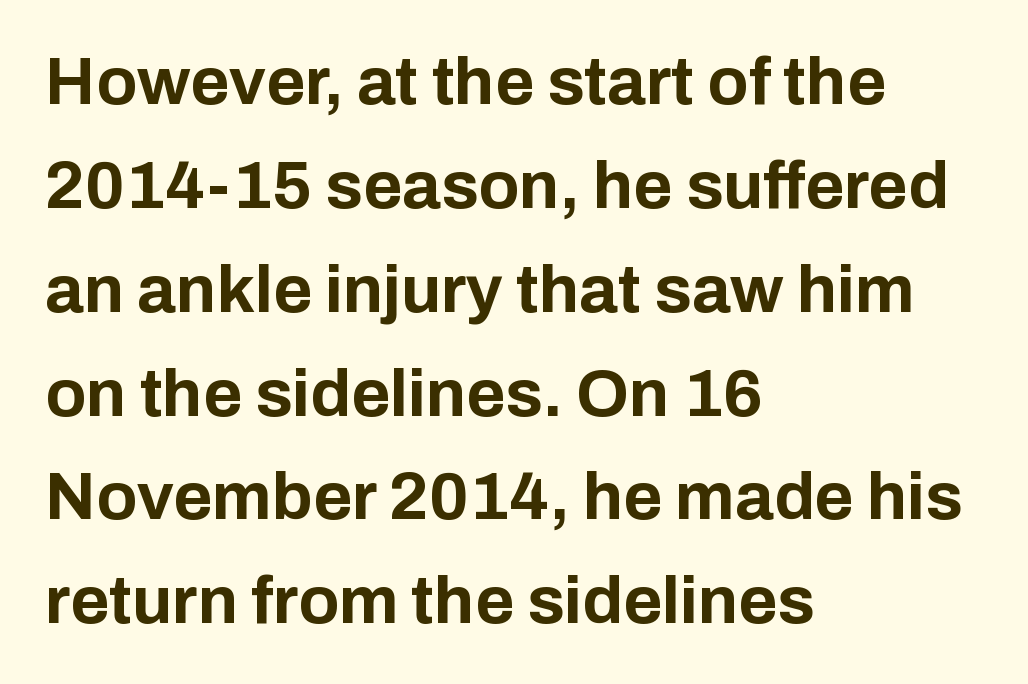
Q: Is the text bold? A: Yes.
Q: Is the text italic (slanted)? A: No, it is upright.
Q: Is the typeface a serif or a sans-serif typeface? A: Sans-serif.
Q: Is the text underlined? A: No.
Q: How is the paragraph aligned? A: Left-aligned.
Q: Is the spacing between letters normal or unusually wide? A: Normal.
Q: Is the spacing between lines tight, normal or loose? A: Normal.
Q: Width (condensed, normal, or wide)? A: Normal.
Q: Stroke contrast? A: Low.
Q: x-height? A: Medium.
Q: Monospaced? A: No.
